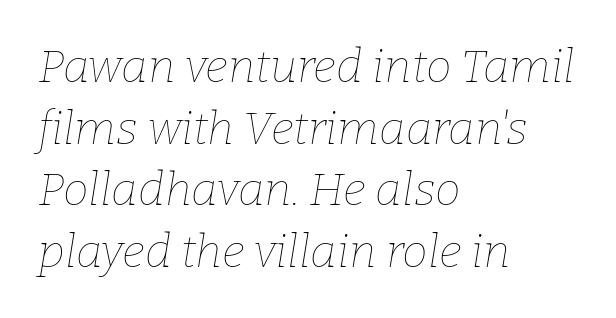
This sample uses plain, unmodified letter spacing. Weight: in the light-to-regular range. Line spacing here is normal. Just letters on the line, the space beneath them empty. Think of a printed novel: that variable character pitch is what you see here.
